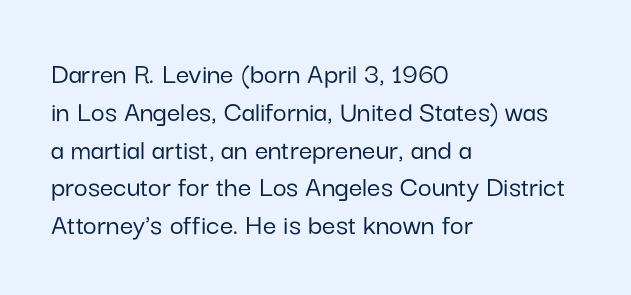
This sample has the flowing, uneven cadence of proportional lettering. Is there much room between lines? A standard amount, neither cramped nor airy. Nope, not italic — everything's standing straight. Type without underlining. Does the type have serifs? No, each stem ends abruptly.
